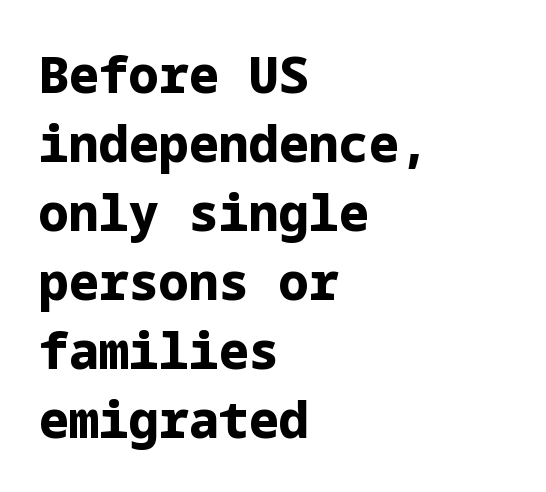
The image shows 50 px bold sans-serif type, upright; set left-aligned, normal line spacing (1.38x), normal letter spacing, not underlined; low stroke contrast and a medium x-height.
